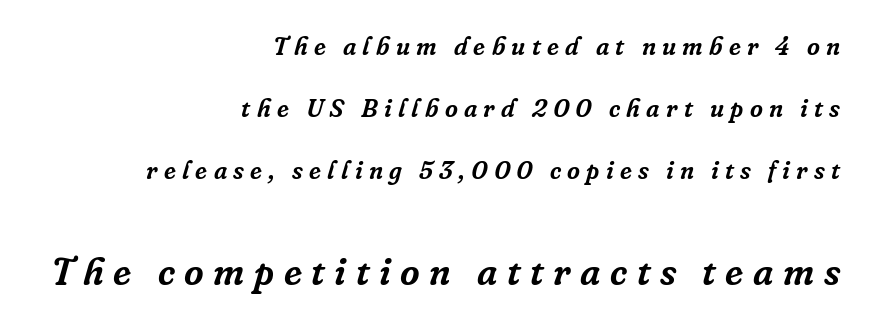
Scale increases going downward across the two blocks. Spacing verdict: proportional, widths tailored to each character. Examine the stroke ends and you'll spot serifs. Leading: increased. An italicized treatment has been applied to the whole sample.
